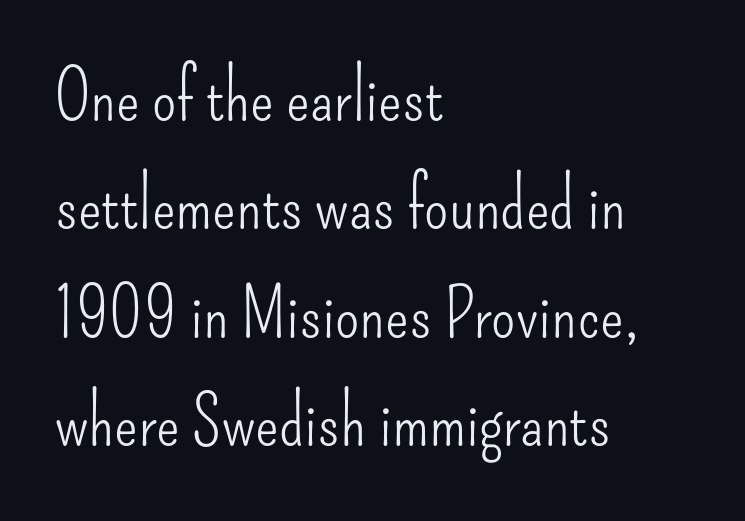
{"serif": "no", "italic": "no", "bold": "no", "weight": "light", "width": "condensed", "stroke_contrast": "low", "x_height": "small", "monospaced": "no", "underline": "no", "align": "left", "line_spacing": "normal", "line_spacing_ratio": 1.55, "letter_spacing": "normal", "letter_spacing_em": 0.0, "glyph_px": 70}
